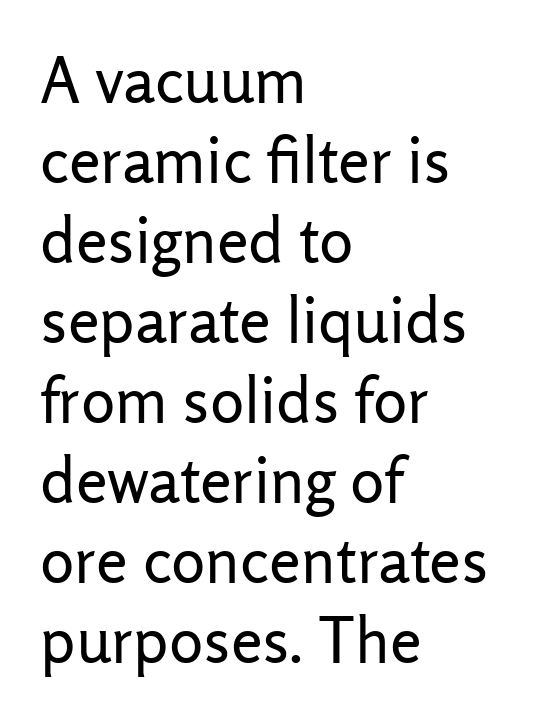
{"serif": "no", "italic": "no", "bold": "no", "weight": "regular", "width": "normal", "stroke_contrast": "low", "x_height": "medium", "monospaced": "no", "underline": "no", "align": "left", "line_spacing": "normal", "line_spacing_ratio": 1.25, "letter_spacing": "normal", "letter_spacing_em": 0.0, "glyph_px": 64}
